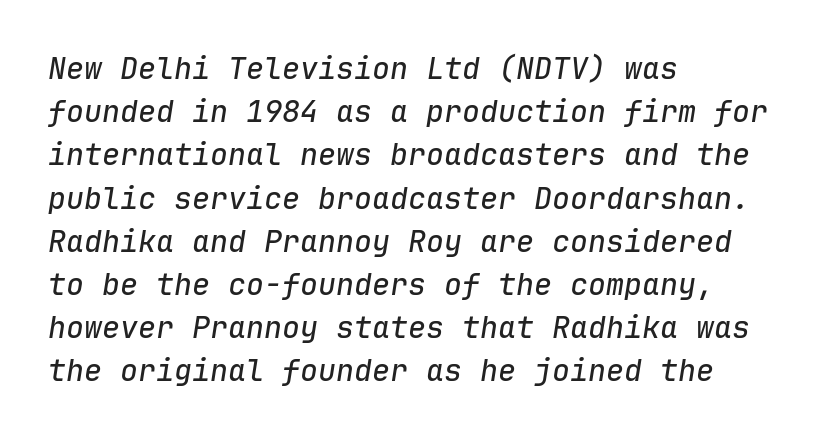
Q: Is the text italic (slanted)? A: Yes, it leans right by about 9 degrees.
Q: Is the text underlined? A: No.
Q: How is the paragraph aligned? A: Left-aligned.
Q: Is the spacing between letters normal or unusually wide? A: Normal.
Q: Is the spacing between lines tight, normal or loose? A: Normal.
Q: Width (condensed, normal, or wide)? A: Normal.
Q: Stroke contrast? A: Low.
Q: x-height? A: Medium.
Q: Monospaced? A: Yes.
